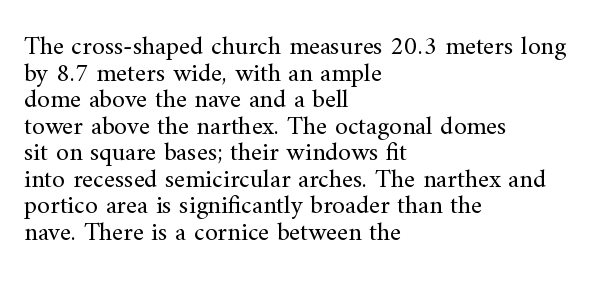
The image shows 26 px text type, upright; set left-aligned, tight line spacing (1.02x), normal letter spacing, not underlined.
